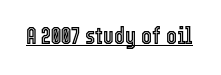
You can see a thin bar hugging the bottom of the glyphs. This rendering leaves character spacing at its baseline value. Style check: upright.
